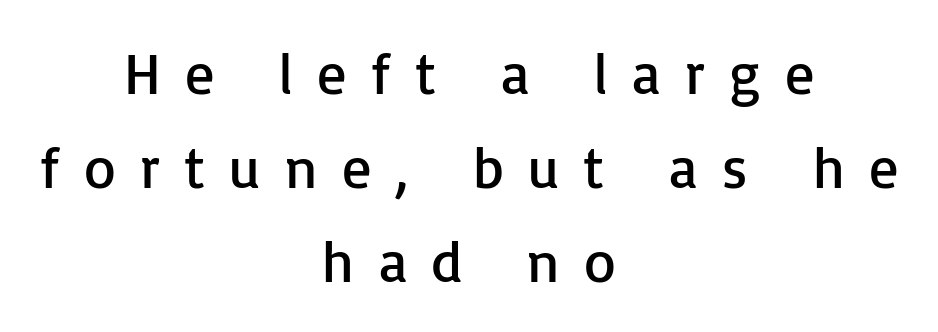
Q: Is the text bold? A: No.
Q: Is the text italic (slanted)? A: No, it is upright.
Q: Is the typeface a serif or a sans-serif typeface? A: Sans-serif.
Q: Is the text underlined? A: No.
Q: How is the paragraph aligned? A: Centered.
Q: Is the spacing between letters normal or unusually wide? A: Unusually wide.
Q: Is the spacing between lines tight, normal or loose? A: Normal.
Q: Width (condensed, normal, or wide)? A: Normal.
Q: Stroke contrast? A: Low.
Q: x-height? A: Medium.
Q: Monospaced? A: No.
